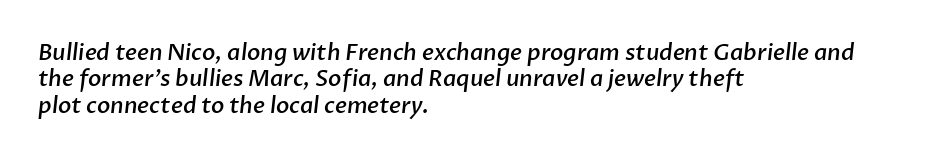
Q: Is the text bold? A: Semi-bold.
Q: Is the text underlined? A: No.
Q: How is the paragraph aligned? A: Left-aligned.
Q: Is the spacing between letters normal or unusually wide? A: Normal.
